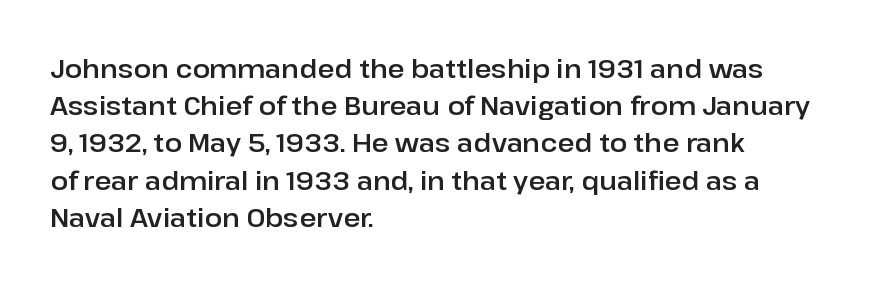
Q: Is the text italic (slanted)? A: No, it is upright.
Q: Is the text underlined? A: No.
Q: How is the paragraph aligned? A: Left-aligned.
Q: Is the spacing between letters normal or unusually wide? A: Normal.
Q: Is the spacing between lines tight, normal or loose? A: Normal.
